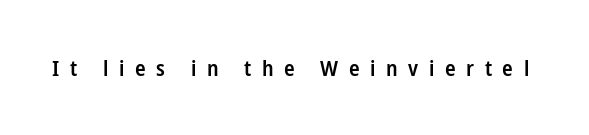
The gaps between neighbouring characters are conspicuously large. These words are printed semibold, heavier than regular yet not bold. The type sits square on the baseline with zero lean. Descenders are the only things crossing below the line.
